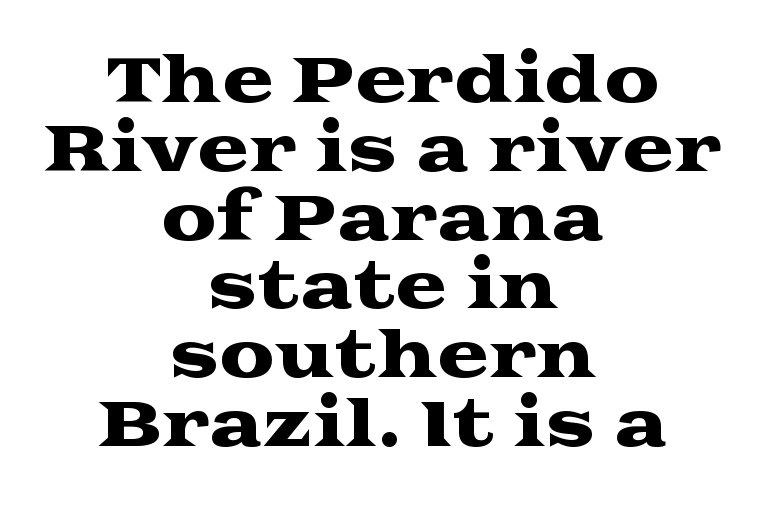
{"serif": "yes", "italic": "no", "width": "wide", "stroke_contrast": "medium", "x_height": "medium", "monospaced": "no", "underline": "no", "align": "center", "line_spacing": "tight", "line_spacing_ratio": 1.11, "letter_spacing": "normal", "letter_spacing_em": 0.0, "glyph_px": 62}
